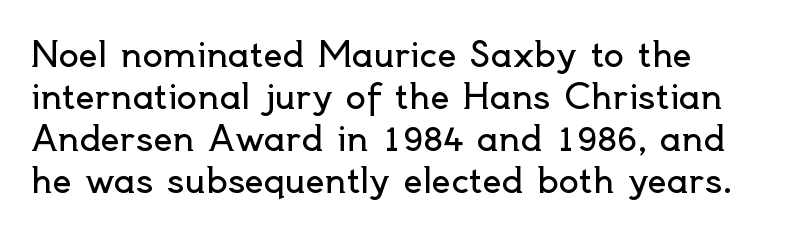
The image shows 34 px regular-weight sans-serif type, upright; set left-aligned, line spacing 1.24x, normal letter spacing, not underlined; a small x-height.
